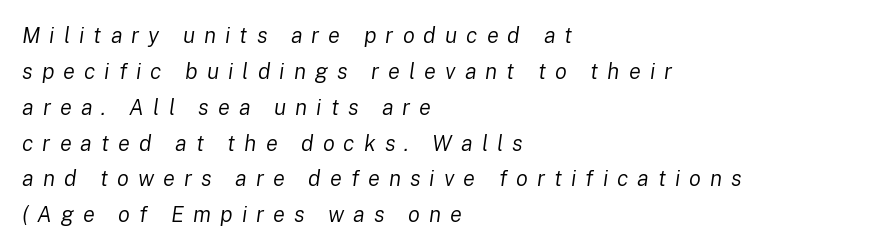
The image shows 22 px text type, italic (leaning right); set left-aligned, normal line spacing (1.63x), unusually wide letter spacing (+0.41 em), not underlined.
